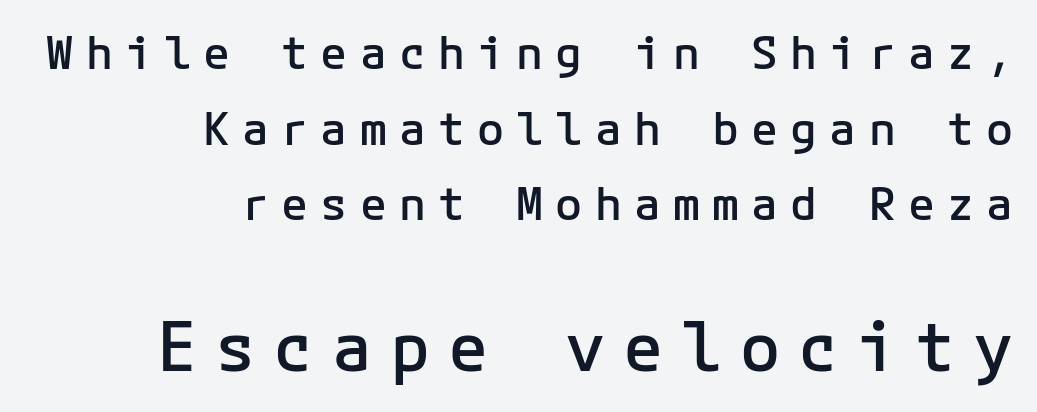
Q: Is the text bold? A: Semi-bold.
Q: Is the text italic (slanted)? A: No, it is upright.
Q: Is the typeface a serif or a sans-serif typeface? A: Sans-serif.
Q: Is the text underlined? A: No.
Q: How is the paragraph aligned? A: Right-aligned.
Q: Is the spacing between letters normal or unusually wide? A: Unusually wide.
Q: Is the spacing between lines tight, normal or loose? A: Normal.
Q: Which block of text is set in a larger size, the first (top) or the second (bottom)? A: The second (bottom) one.
Q: Width (condensed, normal, or wide)? A: Normal.
Q: Stroke contrast? A: Low.
Q: x-height? A: Medium.
